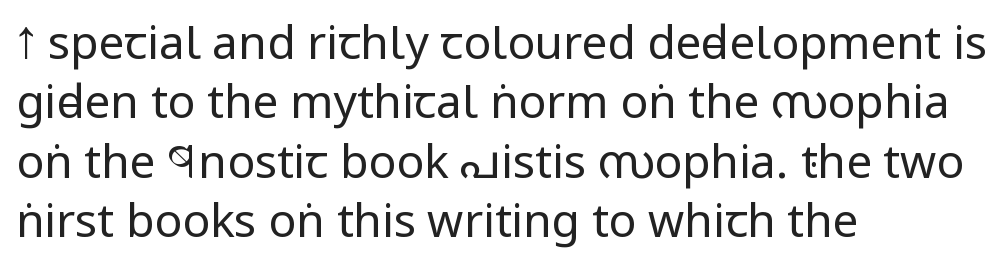
The image shows 46 px regular-weight, condensed sans-serif type, upright; set left-aligned, normal line spacing (1.29x), normal letter spacing, not underlined; low stroke contrast and a large x-height.
